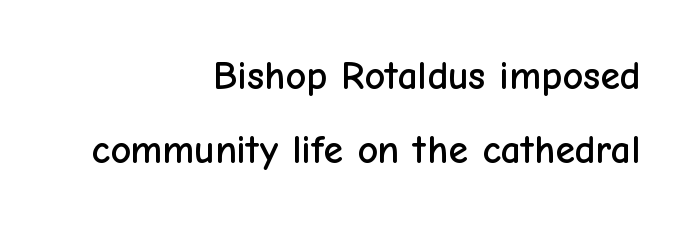
Do the letters lean? They stand straight. Note the varied advance widths — an 'i' is clearly narrower than an 'm'. The typeface chosen for these lines omits serifs. Line endings align vertically; line beginnings do not. Clear beneath every line of the passage. Tracking value appears to be zero — textbook default spacing.
